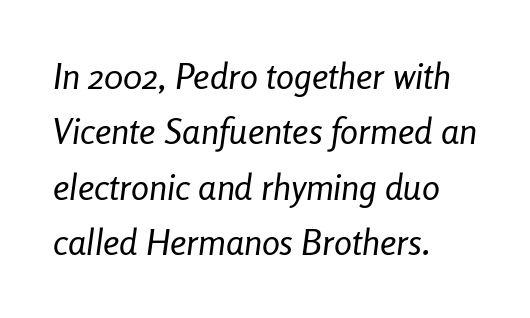
{"italic": "yes", "lean": "right", "slant_degrees": 8, "bold": "no", "weight": "regular", "width": "condensed", "stroke_contrast": "low", "x_height": "medium", "monospaced": "no", "underline": "no", "align": "left", "line_spacing": "normal", "line_spacing_ratio": 1.54, "letter_spacing": "normal", "letter_spacing_em": 0.0, "glyph_px": 36}
